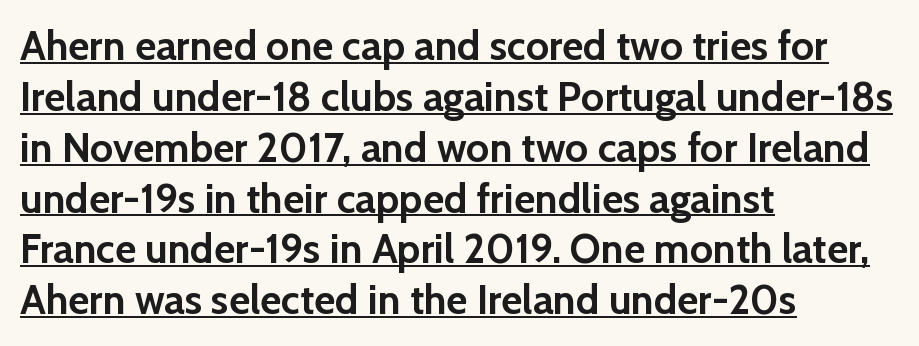
The image shows 41 px semibold sans-serif type, upright; set left-aligned, line spacing 1.24x, normal letter spacing, underlined; low stroke contrast and a medium x-height.
